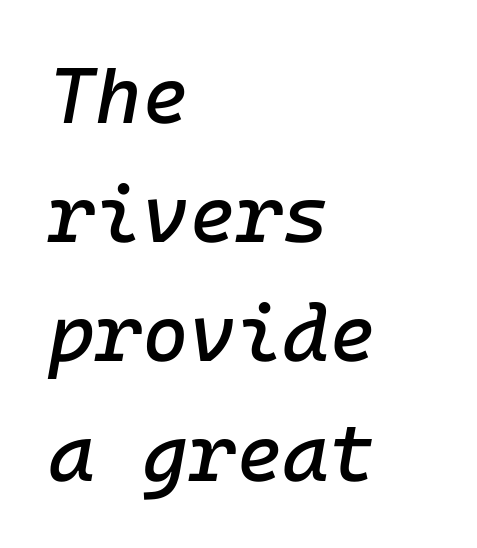
The image shows 80 px text type, italic (leaning right); set left-aligned, normal line spacing (1.49x), normal letter spacing, not underlined; low stroke contrast and a medium x-height.
